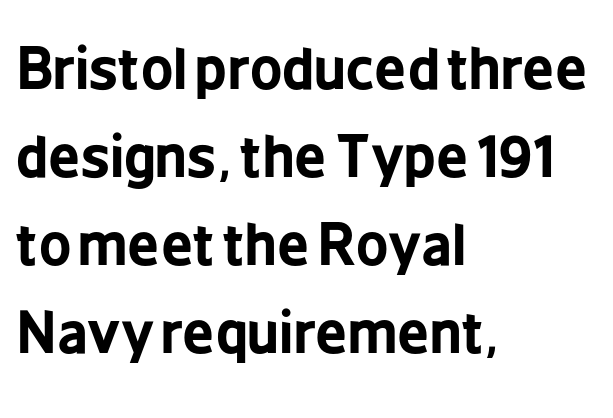
The sample has been set heavy, in full bold. A typesetter would mark this as roman, not italic. The zone under the glyphs is completely vacant. The rendering uses natural spacing where letterforms have individual widths. The passage shown stacks its lines at a standard gap. You can tell from the bare stems that sans-serif type was used.
